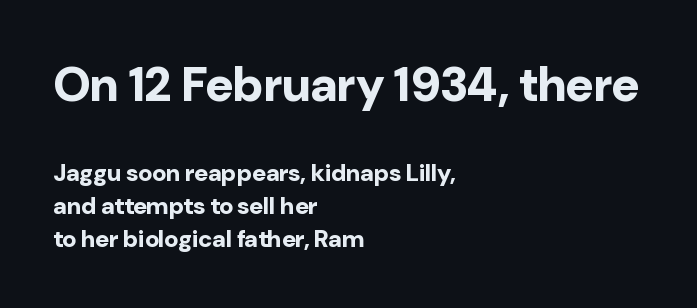
{"serif": "no", "italic": "no", "bold": "yes", "weight": "bold", "width": "normal", "stroke_contrast": "low", "x_height": "medium", "monospaced": "no", "underline": "no", "align": "left", "line_spacing": "normal", "line_spacing_ratio": 1.37, "letter_spacing": "normal", "letter_spacing_em": 0.0, "larger_block": "first", "size_ratio": 2.0, "glyph_px": 48}
